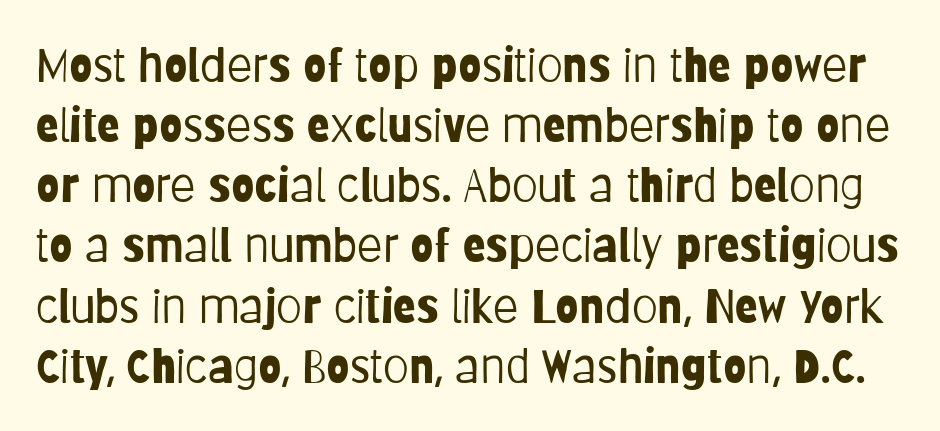
Are there feet on the stems? There aren't — it's a sans. Check the space under the baseline: it is left empty. Tracking value appears to be zero — textbook default spacing. Quick note: interline space is typical. Style check: upright.
